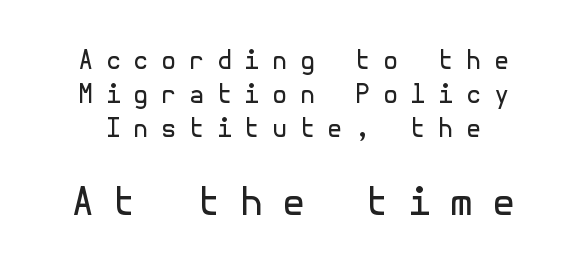
{"serif": "no", "italic": "no", "bold": "no", "weight": "regular", "width": "normal", "x_height": "medium", "underline": "no", "line_spacing": "normal", "line_spacing_ratio": 1.37, "letter_spacing": "wide", "letter_spacing_em": 0.49, "larger_block": "second", "size_ratio": 1.52, "glyph_px": 38}
